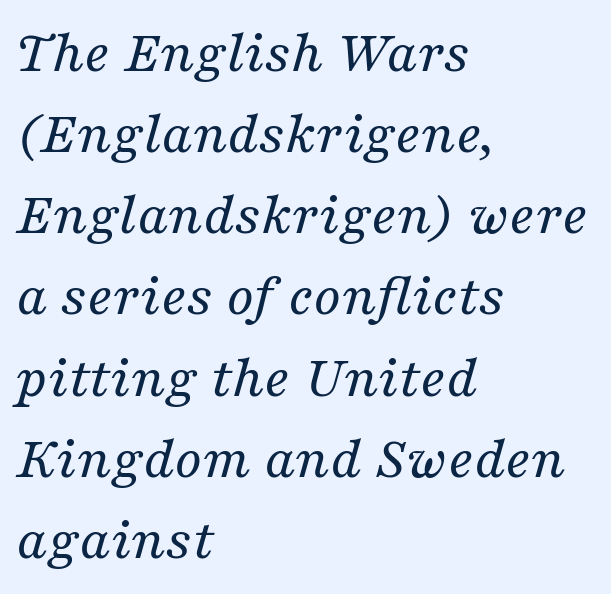
In CSS terms this would be text-align: left. The gap between lines stays unmarked. The passage shown stacks its lines at a standard gap. Would a proofreader flag this as italicized? Yes. Unlike a clean sans, this face finishes its strokes with serifs.
